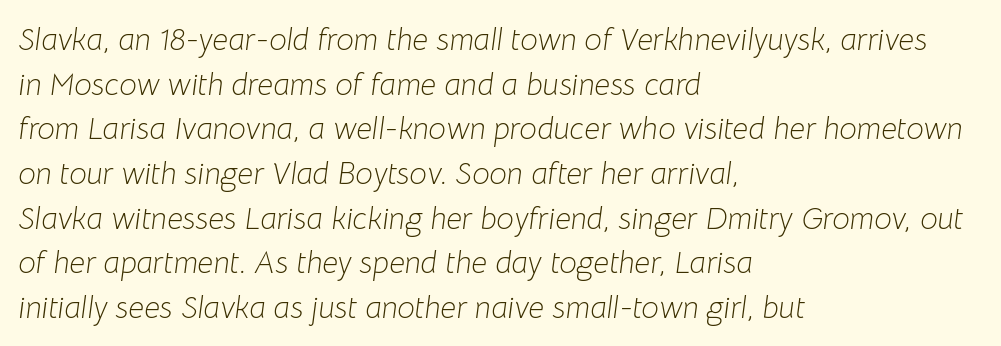
{"italic": "yes", "lean": "right", "slant_degrees": 8, "bold": "no", "weight": "light", "width": "normal", "stroke_contrast": "low", "x_height": "medium", "monospaced": "no", "underline": "no", "align": "left", "line_spacing": "normal", "line_spacing_ratio": 1.44, "letter_spacing": "normal", "letter_spacing_em": 0.0, "glyph_px": 31}
